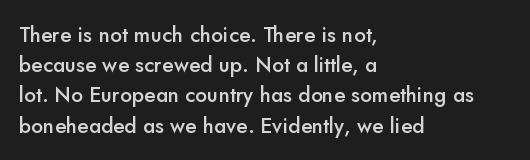
Vertical spacing — default. These lines stack with their left ends in a neat column. A typesetter would mark this as roman, not italic. Only glyphs here, with clear space below each row. What stands out about the letter spacing? Nothing — it is the standard amount.
